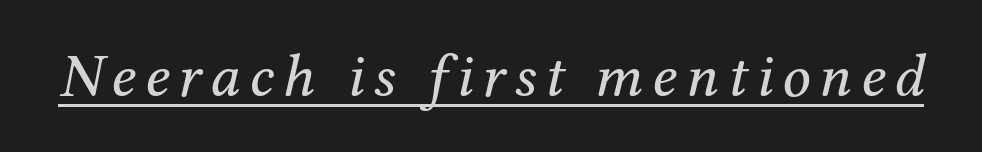
Q: Is the text bold? A: No.
Q: Is the text italic (slanted)? A: Yes, it leans right by about 12 degrees.
Q: Is the typeface a serif or a sans-serif typeface? A: Serif.
Q: Is the text underlined? A: Yes.
Q: Width (condensed, normal, or wide)? A: Normal.
Q: Stroke contrast? A: Medium.
Q: x-height? A: Medium.
Q: Monospaced? A: No.
